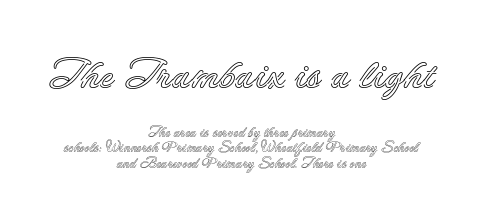
The rendering uses a small line-height, squeezing the rows. The rendering shrinks the type as you move from the upper chunk to the lower. The glyphs are unaccompanied by any horizontal stroke below them. The face used here is proportionally spaced, like ordinary book or web type. The rendering positions every line midway between the sides.
